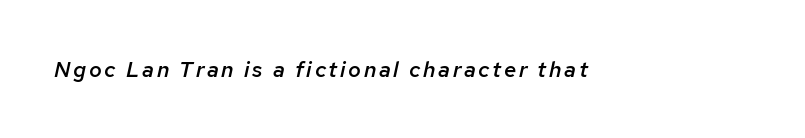
Q: Is the text bold? A: Semi-bold.
Q: Is the text italic (slanted)? A: Yes, it leans right by about 12 degrees.
Q: Is the text underlined? A: No.
